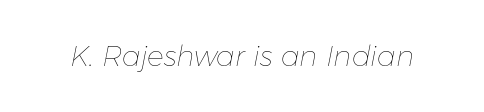
Tall strokes in this sample are angled rather than plumb. The area under the type is left untouched. The strokes are not fattened; the text isn't bold. The tracking reads as untouched default to a designer's eye. Varying glyph widths throughout — classic text-font behaviour.
